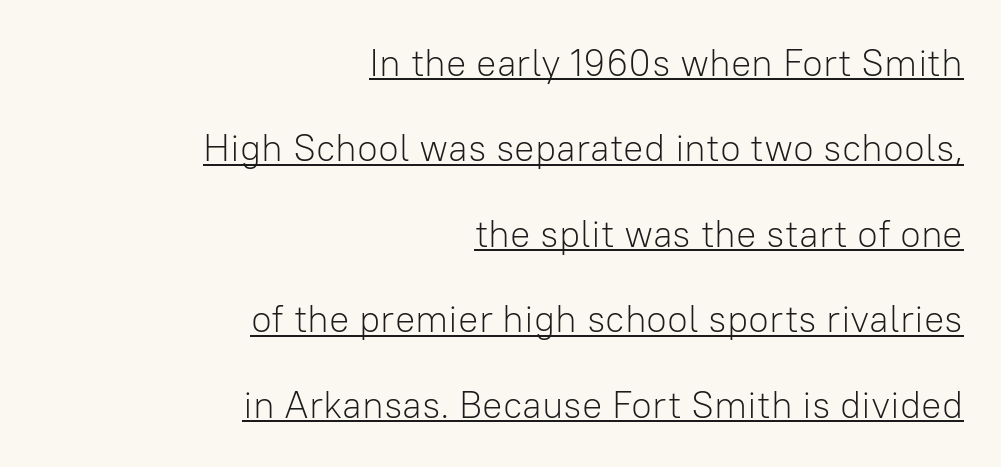
{"serif": "no", "italic": "no", "bold": "no", "weight": "light", "width": "normal", "stroke_contrast": "low", "x_height": "medium", "monospaced": "no", "underline": "yes", "align": "right", "line_spacing": "loose", "line_spacing_ratio": 2.25, "letter_spacing": "normal", "letter_spacing_em": 0.0, "glyph_px": 38}
